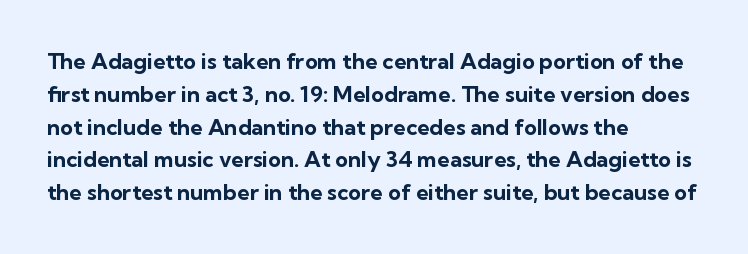
{"italic": "no", "bold": "yes", "underline": "no", "align": "left", "line_spacing": "normal", "line_spacing_ratio": 1.49, "letter_spacing": "normal", "letter_spacing_em": 0.0, "glyph_px": 22}
